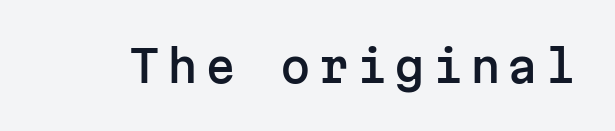
Q: Is the text italic (slanted)? A: No, it is upright.
Q: Is the typeface a serif or a sans-serif typeface? A: Sans-serif.
Q: Is the text underlined? A: No.
Q: Width (condensed, normal, or wide)? A: Normal.
Q: Stroke contrast? A: Low.
Q: x-height? A: Medium.
Q: Monospaced? A: Yes.
